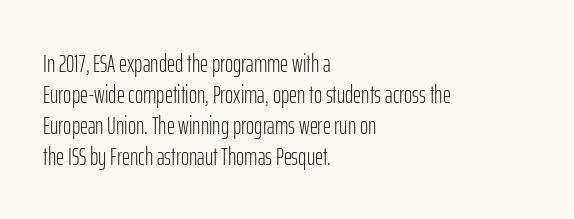
{"italic": "no", "bold": "no", "underline": "no", "align": "left", "line_spacing_ratio": 1.24, "letter_spacing": "normal", "letter_spacing_em": 0.0, "glyph_px": 25}
